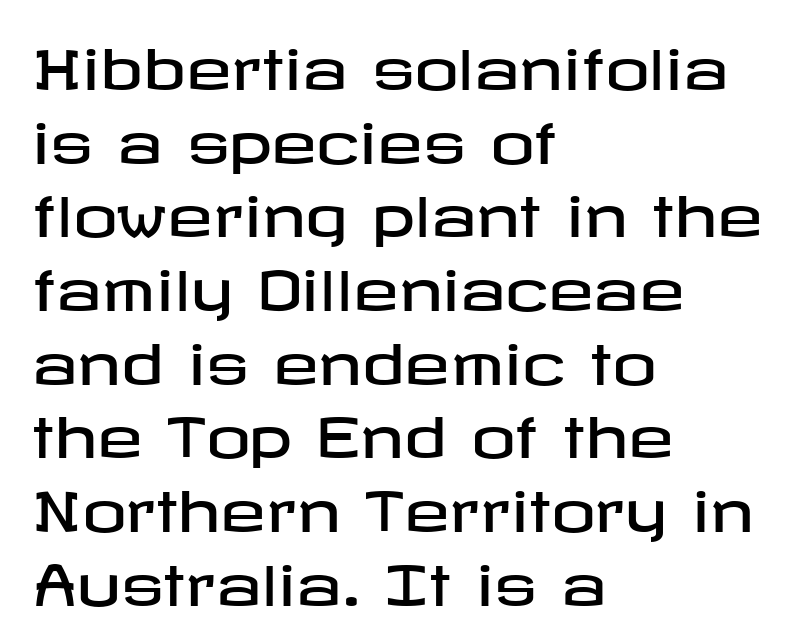
The image shows 55 px wide sans-serif type, upright; set left-aligned, normal line spacing (1.34x), normal letter spacing, not underlined; low stroke contrast and a medium x-height.
